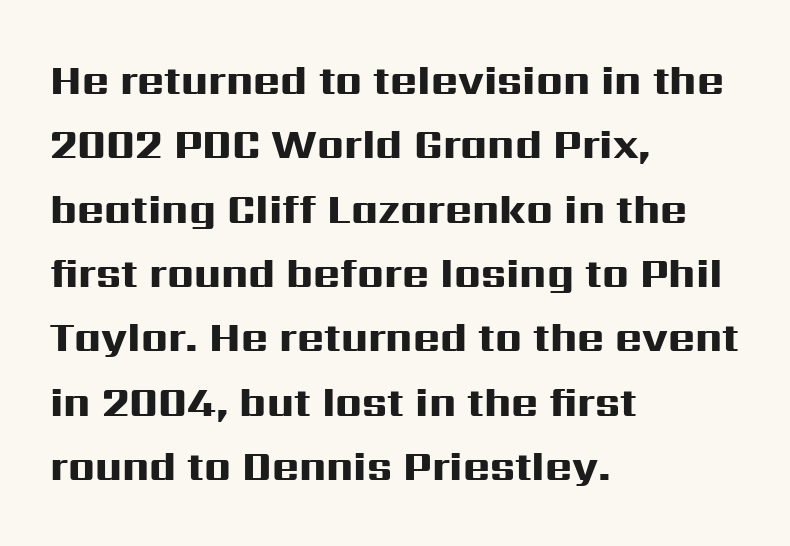
Q: Is the text bold? A: Yes.
Q: Is the text italic (slanted)? A: No, it is upright.
Q: Is the typeface a serif or a sans-serif typeface? A: Sans-serif.
Q: Is the text underlined? A: No.
Q: How is the paragraph aligned? A: Left-aligned.
Q: Is the spacing between letters normal or unusually wide? A: Normal.
Q: Is the spacing between lines tight, normal or loose? A: Normal.
Q: Width (condensed, normal, or wide)? A: Wide.
Q: Stroke contrast? A: High.
Q: x-height? A: Medium.
Q: Monospaced? A: No.
